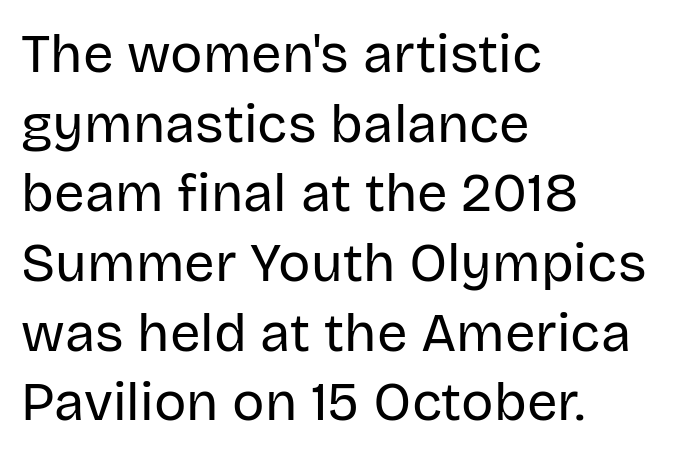
Q: Is the text bold? A: No.
Q: Is the text italic (slanted)? A: No, it is upright.
Q: Is the typeface a serif or a sans-serif typeface? A: Sans-serif.
Q: Is the text underlined? A: No.
Q: How is the paragraph aligned? A: Left-aligned.
Q: Is the spacing between letters normal or unusually wide? A: Normal.
Q: Is the spacing between lines tight, normal or loose? A: Normal.
Q: Width (condensed, normal, or wide)? A: Normal.
Q: Stroke contrast? A: Low.
Q: x-height? A: Large.
Q: Monospaced? A: No.
